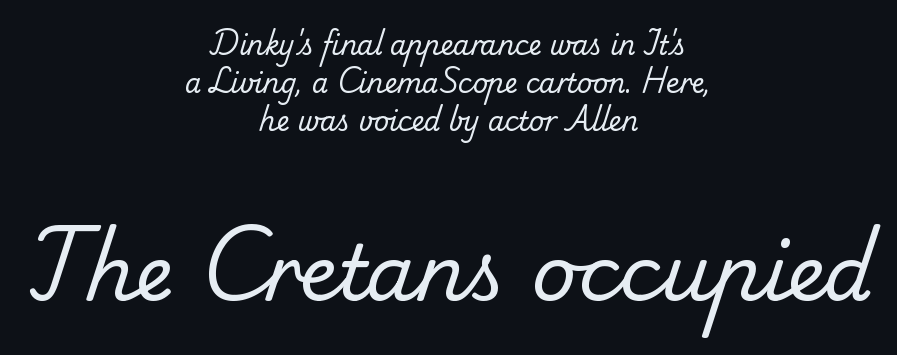
Q: Is the text bold? A: No.
Q: Is the typeface a serif or a sans-serif typeface? A: Serif.
Q: Is the text underlined? A: No.
Q: How is the paragraph aligned? A: Centered.
Q: Is the spacing between letters normal or unusually wide? A: Normal.
Q: Is the spacing between lines tight, normal or loose? A: Normal.
Q: Which block of text is set in a larger size, the first (top) or the second (bottom)? A: The second (bottom) one.
Q: Width (condensed, normal, or wide)? A: Normal.
Q: Stroke contrast? A: Low.
Q: x-height? A: Small.
Q: Monospaced? A: No.
